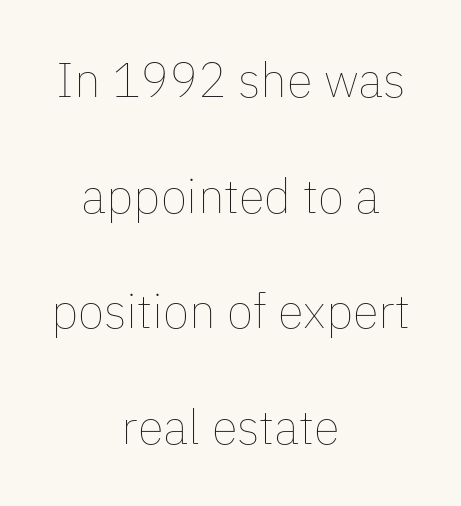
{"italic": "no", "bold": "no", "weight": "thin", "width": "normal", "stroke_contrast": "low", "x_height": "medium", "monospaced": "no", "underline": "no", "align": "center", "line_spacing": "loose", "line_spacing_ratio": 2.41, "letter_spacing": "normal", "letter_spacing_em": 0.0, "glyph_px": 48}
